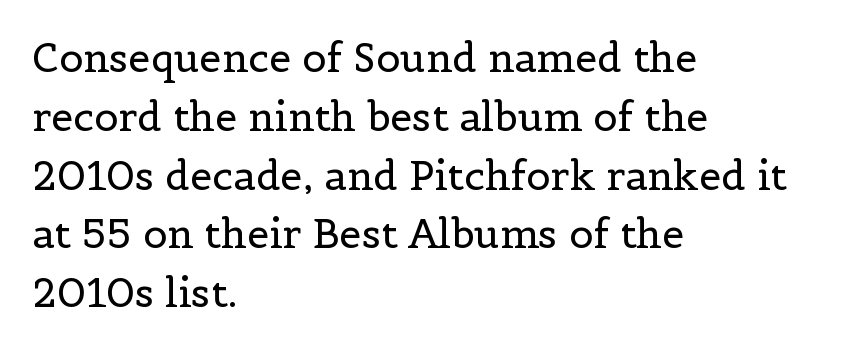
{"serif": "yes", "italic": "no", "bold": "no", "weight": "regular", "width": "normal", "x_height": "medium", "monospaced": "no", "underline": "no", "align": "left", "line_spacing": "normal", "line_spacing_ratio": 1.47, "letter_spacing": "normal", "letter_spacing_em": 0.0, "glyph_px": 40}
